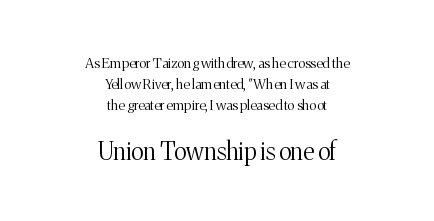
The image shows 24 px text type, upright; set centered, normal line spacing (1.49x), normal letter spacing, not underlined; the second (bottom) block is 1.71x larger.
